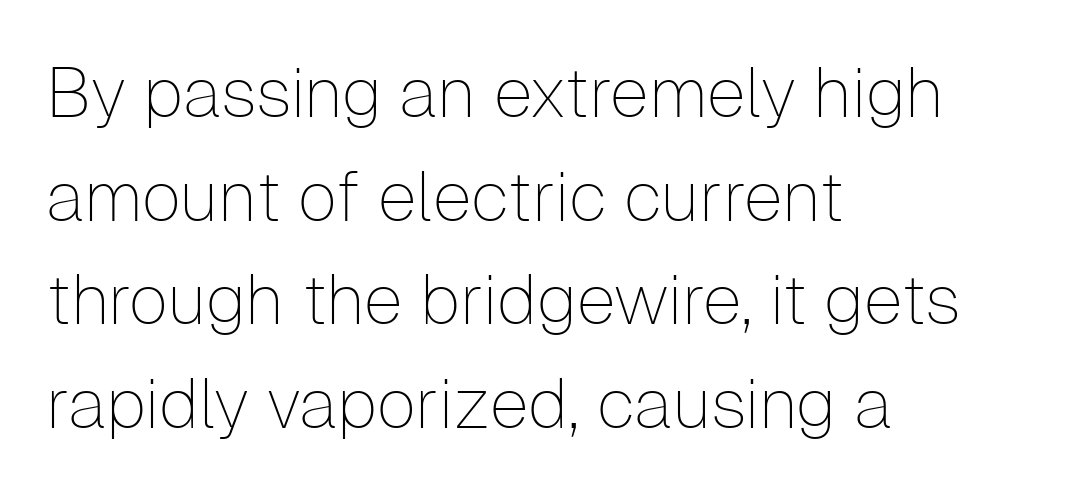
Q: Is the text bold? A: No.
Q: Is the text italic (slanted)? A: No, it is upright.
Q: Is the typeface a serif or a sans-serif typeface? A: Sans-serif.
Q: Is the text underlined? A: No.
Q: How is the paragraph aligned? A: Left-aligned.
Q: Is the spacing between letters normal or unusually wide? A: Normal.
Q: Is the spacing between lines tight, normal or loose? A: Normal.
Q: Width (condensed, normal, or wide)? A: Normal.
Q: Stroke contrast? A: Low.
Q: x-height? A: Medium.
Q: Monospaced? A: No.
